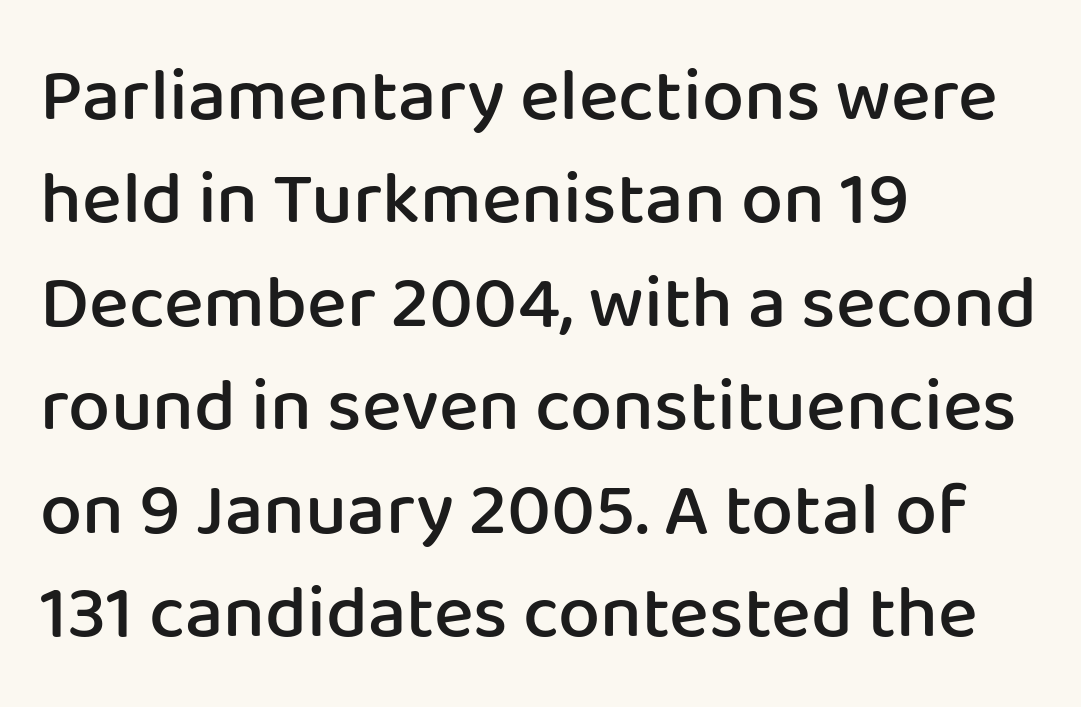
Q: Is the text bold? A: Semi-bold.
Q: Is the text italic (slanted)? A: No, it is upright.
Q: Is the typeface a serif or a sans-serif typeface? A: Sans-serif.
Q: Is the text underlined? A: No.
Q: How is the paragraph aligned? A: Left-aligned.
Q: Is the spacing between letters normal or unusually wide? A: Normal.
Q: Is the spacing between lines tight, normal or loose? A: Normal.
Q: Width (condensed, normal, or wide)? A: Normal.
Q: Stroke contrast? A: Low.
Q: x-height? A: Medium.
Q: Monospaced? A: No.
